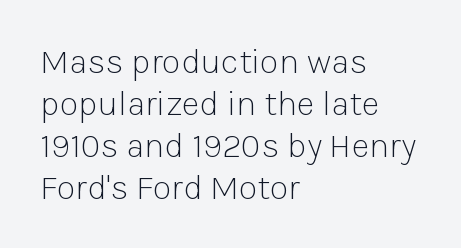
The image shows 35 px light sans-serif type, upright; set left-aligned, line spacing 1.2x, normal letter spacing, not underlined; low stroke contrast and a medium x-height.
